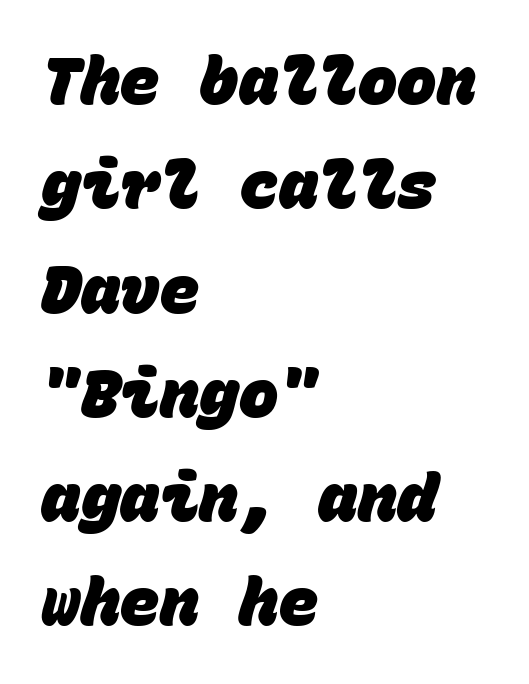
The image shows 66 px heavy sans-serif type, monospaced; set left-aligned, normal line spacing (1.58x), normal letter spacing, not underlined; low stroke contrast and a large x-height.
